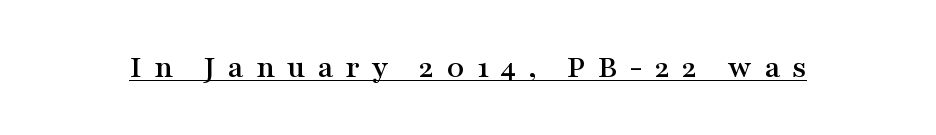
You could not count columns in this text — the font is proportionally spaced. This sample uses expanded letter spacing, leaving extra air between glyphs. This rendering employs a face with finishing strokes, i.e., a serif. Emphasis is given by a line drawn under the lettering. You can tell it's not italic because the verticals are truly vertical.
